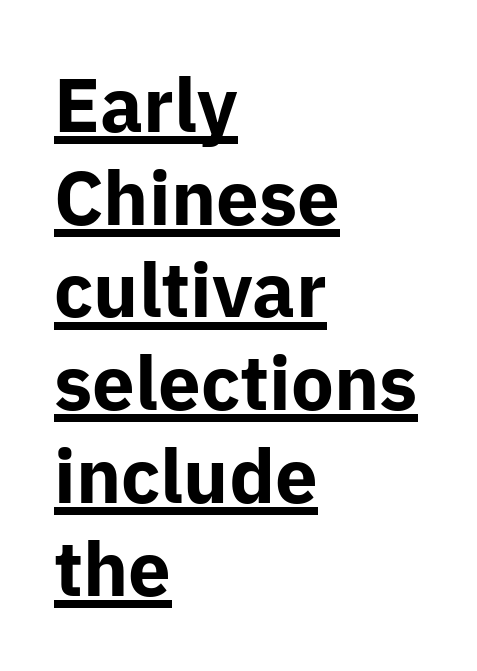
The horizontal fit of the characters is conventional and even. This rendering employs a face without finishing strokes, i.e., a sans-serif. Does the lettering tilt? It doesn't — this is upright. You can see a thin bar hugging the bottom of the glyphs.
